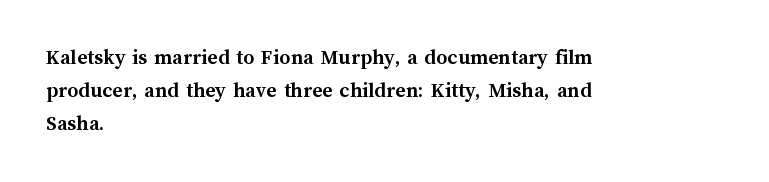
{"italic": "no", "bold": "yes", "underline": "no", "align": "left", "line_spacing": "normal", "line_spacing_ratio": 1.51, "letter_spacing": "normal", "letter_spacing_em": 0.0, "glyph_px": 22}
